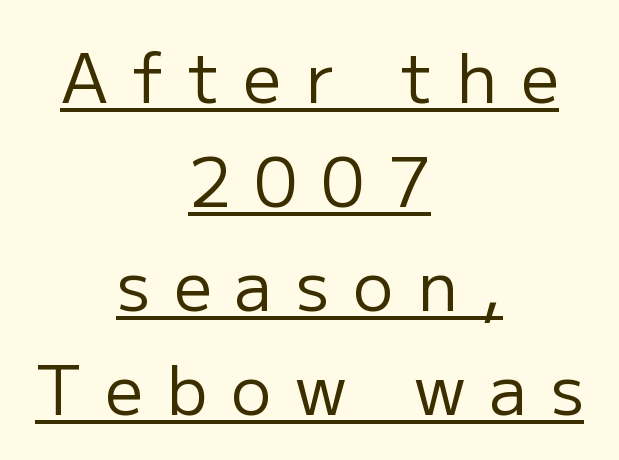
Q: Is the text bold? A: No.
Q: Is the text italic (slanted)? A: No, it is upright.
Q: Is the typeface a serif or a sans-serif typeface? A: Sans-serif.
Q: Is the text underlined? A: Yes.
Q: How is the paragraph aligned? A: Centered.
Q: Is the spacing between letters normal or unusually wide? A: Unusually wide.
Q: Is the spacing between lines tight, normal or loose? A: Normal.
Q: Width (condensed, normal, or wide)? A: Normal.
Q: Stroke contrast? A: Low.
Q: x-height? A: Medium.
Q: Monospaced? A: No.
